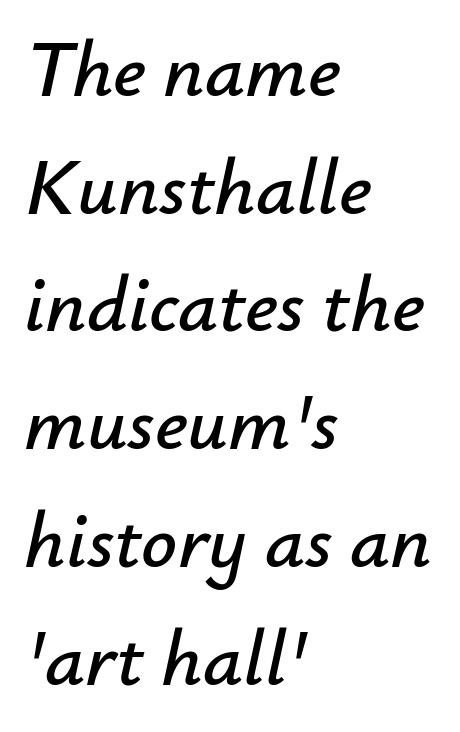
The image shows 79 px text type, italic (leaning right); set left-aligned, normal line spacing (1.49x), normal letter spacing, not underlined; low stroke contrast and a small x-height.
